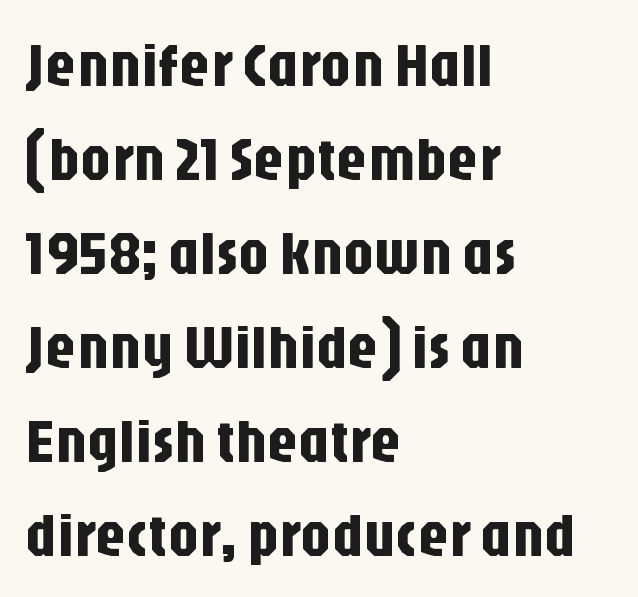
{"serif": "no", "italic": "no", "width": "condensed", "stroke_contrast": "low", "x_height": "large", "monospaced": "no", "underline": "no", "align": "left", "line_spacing": "normal", "line_spacing_ratio": 1.54, "letter_spacing": "normal", "letter_spacing_em": 0.0, "glyph_px": 61}
